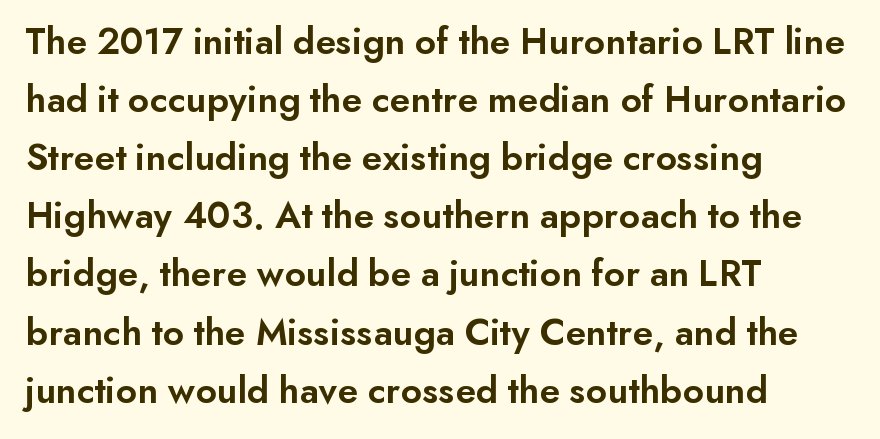
The image shows 39 px semibold sans-serif type, upright; set left-aligned, normal line spacing (1.49x), normal letter spacing, not underlined; low stroke contrast and a small x-height.
